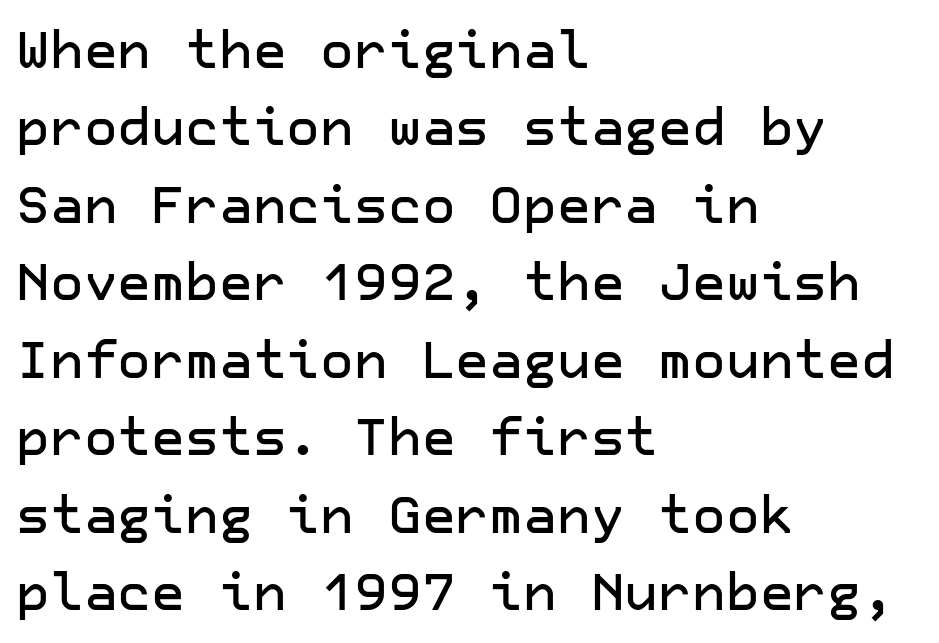
Q: Is the text italic (slanted)? A: No, it is upright.
Q: Is the typeface a serif or a sans-serif typeface? A: Sans-serif.
Q: Is the text underlined? A: No.
Q: How is the paragraph aligned? A: Left-aligned.
Q: Is the spacing between letters normal or unusually wide? A: Normal.
Q: Is the spacing between lines tight, normal or loose? A: Normal.
Q: Width (condensed, normal, or wide)? A: Normal.
Q: Stroke contrast? A: Low.
Q: x-height? A: Medium.
